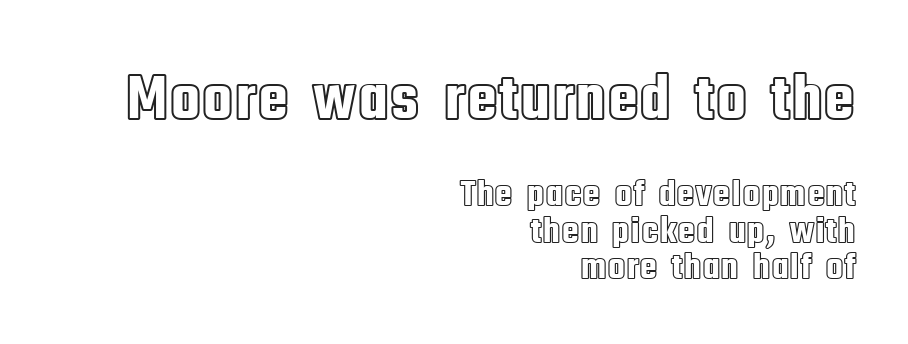
The image shows 66 px condensed type, upright; set right-aligned, tight line spacing (0.95x), normal letter spacing, not underlined; the first (top) block is 1.74x larger; a large x-height.
